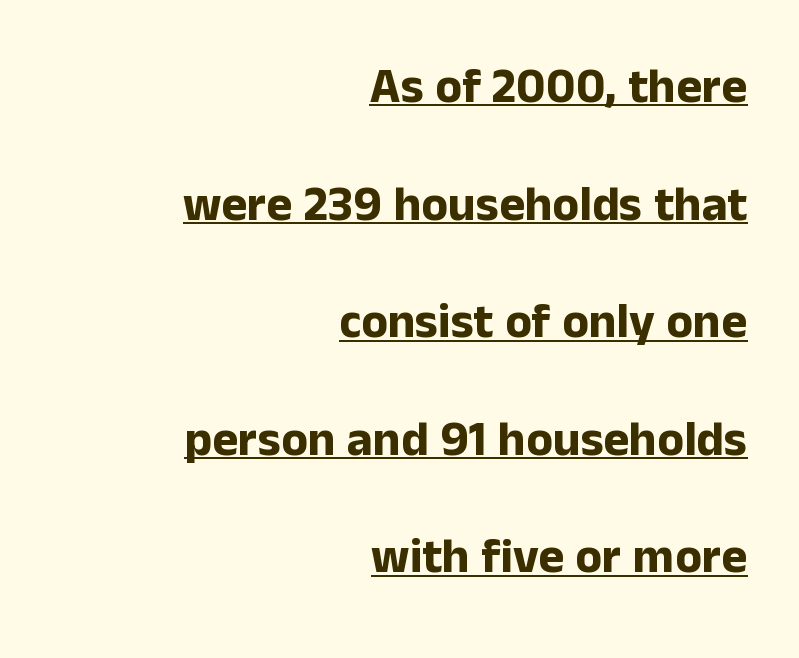
Vertical spacing — loose. The axis of the letterforms is exactly vertical. Pretty heavy lettering here — definitely bold. Short note: letters normally spaced. Proportional: the letters do not fall into vertical columns. Each line of the rendering has a horizontal stroke beneath the glyphs.
